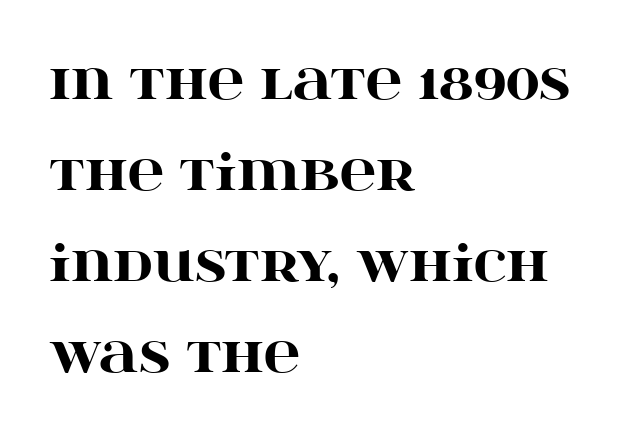
Q: Is the text bold? A: Yes.
Q: Is the text italic (slanted)? A: No, it is upright.
Q: Is the typeface a serif or a sans-serif typeface? A: Serif.
Q: Is the text underlined? A: No.
Q: How is the paragraph aligned? A: Left-aligned.
Q: Is the spacing between letters normal or unusually wide? A: Normal.
Q: Width (condensed, normal, or wide)? A: Wide.
Q: Stroke contrast? A: High.
Q: x-height? A: Large.
Q: Monospaced? A: No.
